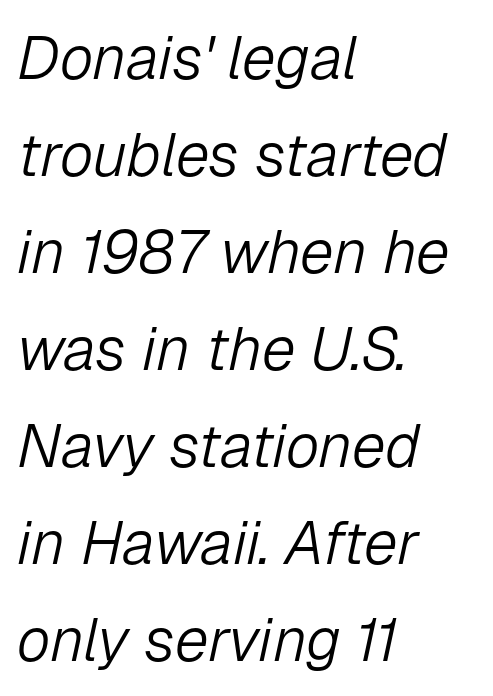
The image shows 61 px light type, italic (leaning right); set left-aligned, normal line spacing (1.59x), normal letter spacing, not underlined; low stroke contrast and a medium x-height.
